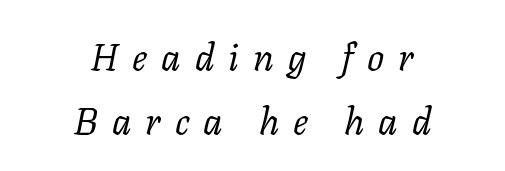
Honestly, the letter spacing is so wide it's the main thing you notice. The baseline area is clear. Character widths vary here, with narrow letters taking less room than wide ones. The line-height multiplier appears to be the usual default. Notice how the stems are inclined rather than vertical — that's the hallmark of italics. The text block is weighted toward neither margin, spreading evenly from the middle.
